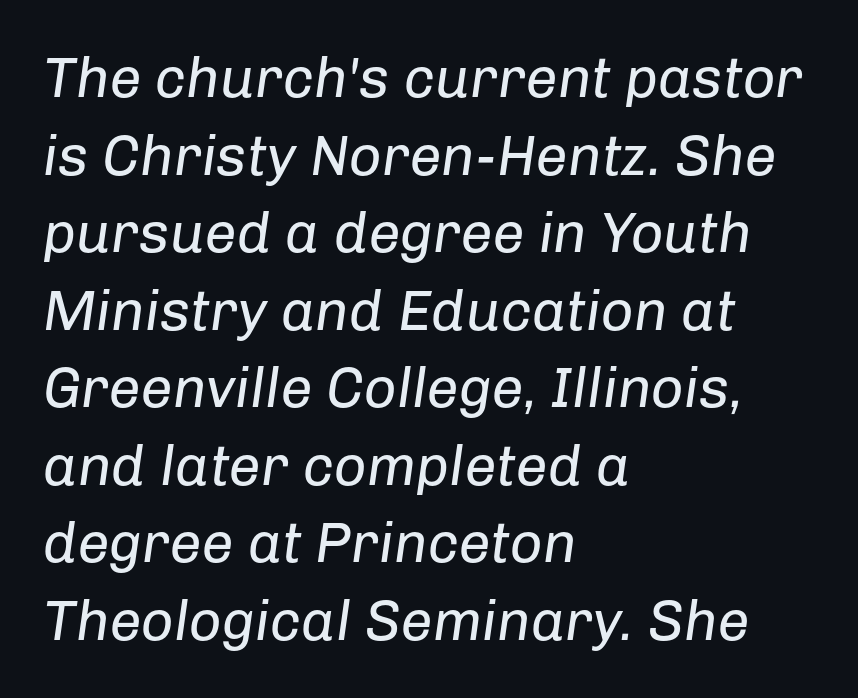
The image shows 57 px regular-weight type, italic (leaning right); set left-aligned, normal line spacing (1.36x), normal letter spacing, not underlined; low stroke contrast and a medium x-height.
